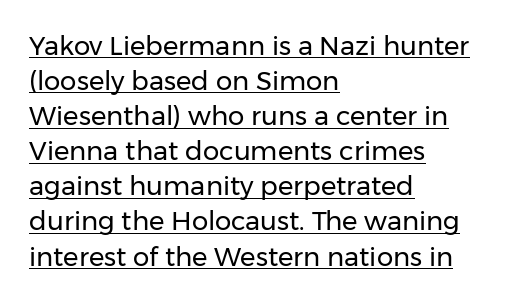
The image shows 26 px text type, upright; set left-aligned, normal line spacing (1.35x), normal letter spacing, underlined.
